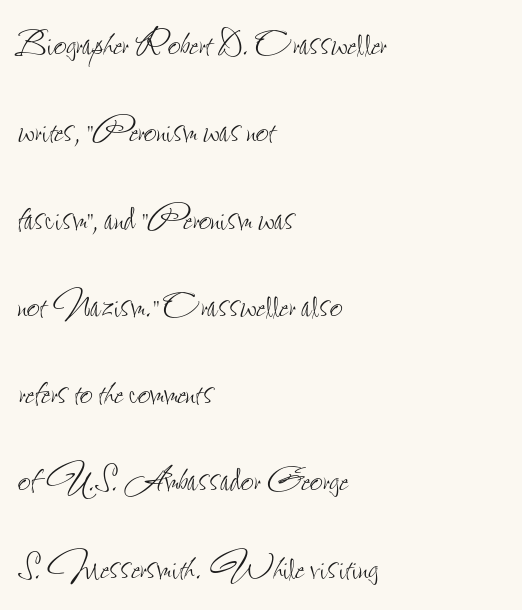
Q: Is the text bold? A: No.
Q: Is the text italic (slanted)? A: Yes.
Q: Is the text underlined? A: No.
Q: How is the paragraph aligned? A: Left-aligned.
Q: Is the spacing between letters normal or unusually wide? A: Normal.
Q: Is the spacing between lines tight, normal or loose? A: Loose.
Q: Width (condensed, normal, or wide)? A: Condensed.
Q: Stroke contrast? A: Low.
Q: x-height? A: Small.
Q: Monospaced? A: No.
